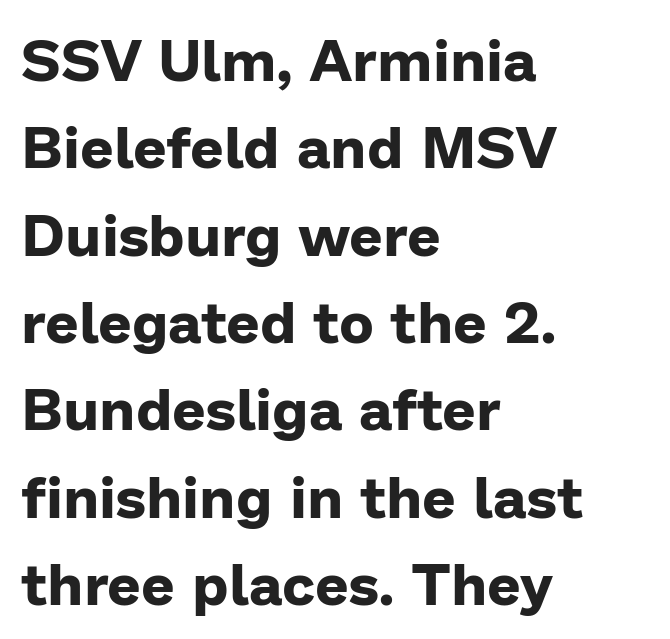
{"serif": "no", "italic": "no", "bold": "yes", "weight": "bold", "width": "normal", "stroke_contrast": "low", "x_height": "medium", "monospaced": "no", "underline": "no", "align": "left", "line_spacing": "normal", "line_spacing_ratio": 1.48, "letter_spacing": "normal", "letter_spacing_em": 0.0, "glyph_px": 59}
